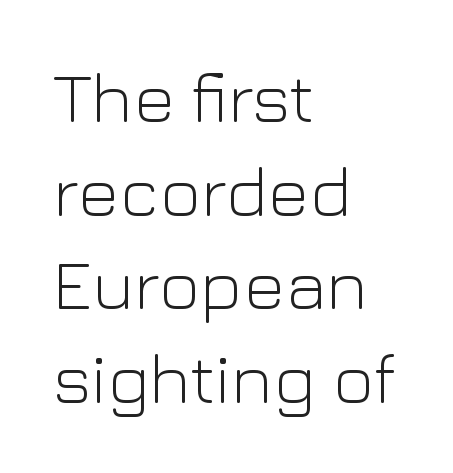
The image shows 71 px light sans-serif type, upright; set left-aligned, normal line spacing (1.32x), normal letter spacing, not underlined; low stroke contrast and a medium x-height.
